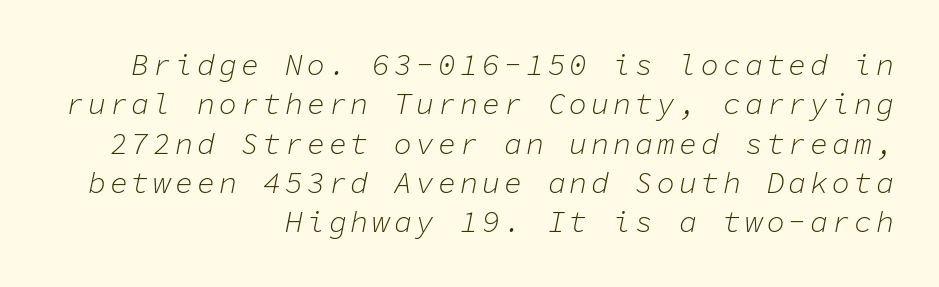
{"italic": "yes", "lean": "right", "slant_degrees": 11, "bold": "no", "weight": "light", "width": "normal", "stroke_contrast": "low", "x_height": "medium", "monospaced": "yes", "underline": "no", "align": "right", "line_spacing": "normal", "line_spacing_ratio": 1.31, "glyph_px": 30}
